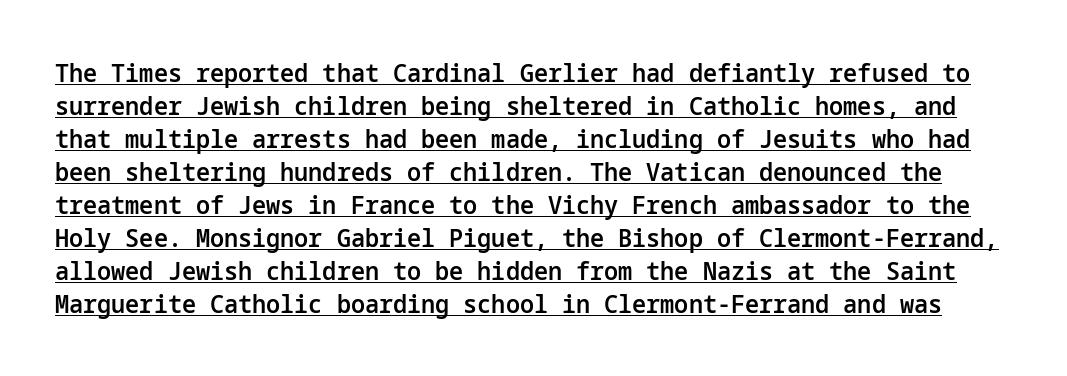
{"italic": "no", "bold": "semi", "underline": "yes", "line_spacing": "normal", "line_spacing_ratio": 1.32, "letter_spacing": "normal", "letter_spacing_em": 0.0, "glyph_px": 25}
